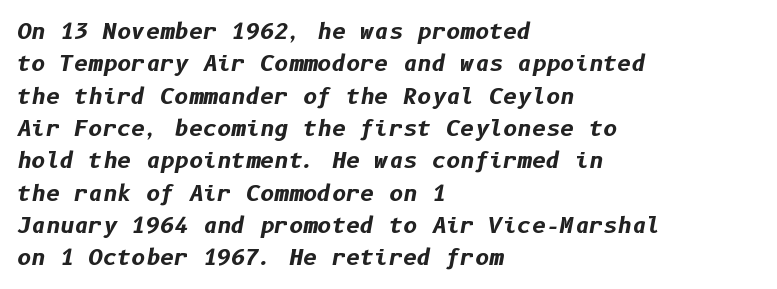
Q: Is the text bold? A: Yes.
Q: Is the text italic (slanted)? A: Yes, it leans right by about 10 degrees.
Q: Is the text underlined? A: No.
Q: How is the paragraph aligned? A: Left-aligned.
Q: Is the spacing between letters normal or unusually wide? A: Normal.
Q: Is the spacing between lines tight, normal or loose? A: Normal.
